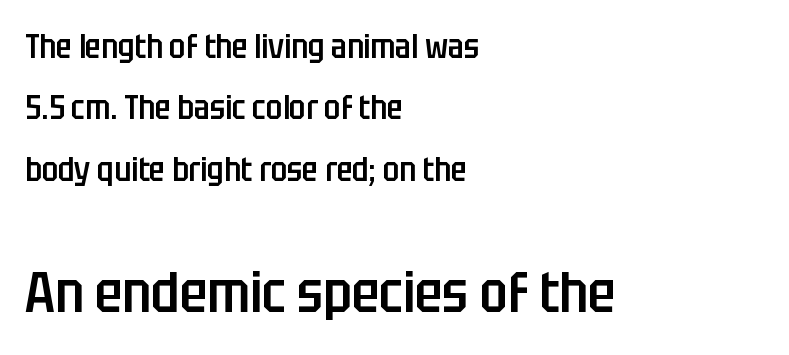
{"serif": "no", "italic": "no", "bold": "semi", "weight": "semibold", "width": "condensed", "stroke_contrast": "low", "x_height": "large", "monospaced": "no", "underline": "no", "align": "left", "line_spacing_ratio": 1.86, "letter_spacing": "normal", "letter_spacing_em": 0.0, "larger_block": "second", "size_ratio": 1.73, "glyph_px": 57}
